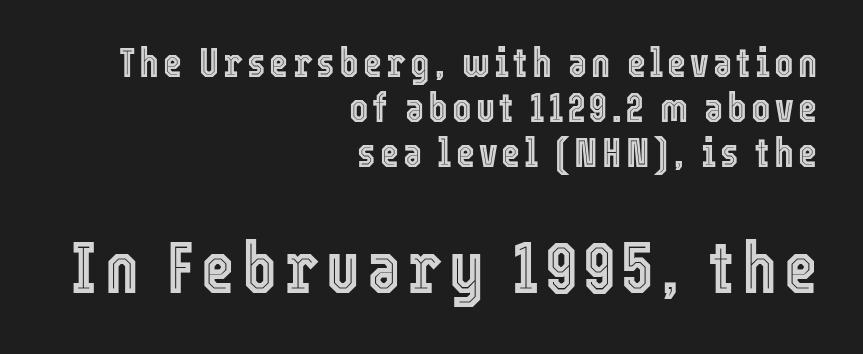
Q: Is the text italic (slanted)? A: No, it is upright.
Q: Is the text underlined? A: No.
Q: How is the paragraph aligned? A: Right-aligned.
Q: Is the spacing between lines tight, normal or loose? A: Tight.
Q: Which block of text is set in a larger size, the first (top) or the second (bottom)? A: The second (bottom) one.
Q: Width (condensed, normal, or wide)? A: Condensed.
Q: x-height? A: Medium.
Q: Monospaced? A: No.
